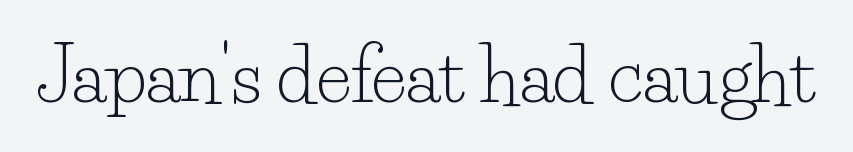
{"serif": "yes", "italic": "no", "bold": "no", "weight": "light", "width": "normal", "stroke_contrast": "low", "x_height": "small", "monospaced": "no", "underline": "no", "letter_spacing": "normal", "letter_spacing_em": 0.0, "glyph_px": 73}
